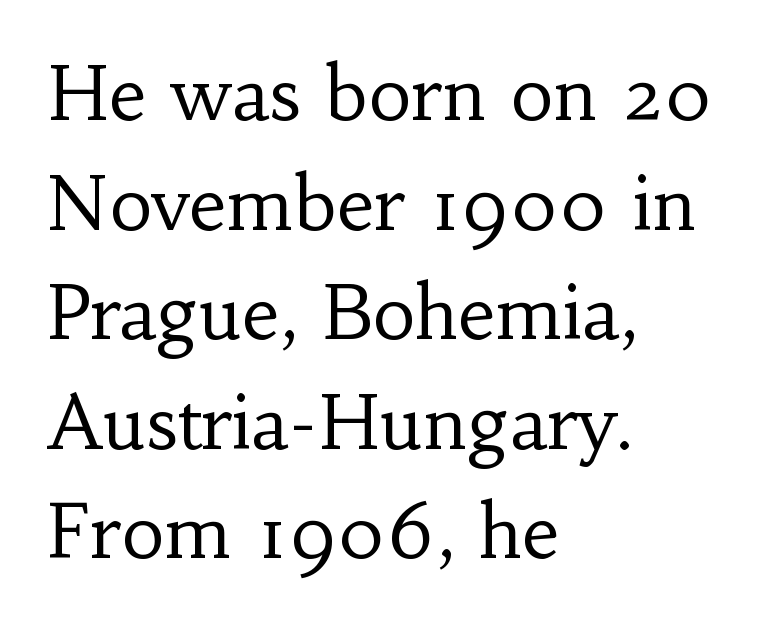
Q: Is the text bold? A: No.
Q: Is the text italic (slanted)? A: No, it is upright.
Q: Is the typeface a serif or a sans-serif typeface? A: Serif.
Q: Is the text underlined? A: No.
Q: How is the paragraph aligned? A: Left-aligned.
Q: Is the spacing between letters normal or unusually wide? A: Normal.
Q: Is the spacing between lines tight, normal or loose? A: Normal.
Q: Width (condensed, normal, or wide)? A: Normal.
Q: Stroke contrast? A: Low.
Q: x-height? A: Small.
Q: Monospaced? A: No.
